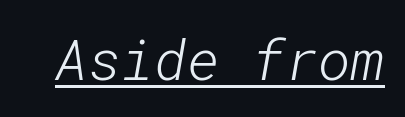
{"serif": "no", "bold": "no", "weight": "light", "width": "normal", "stroke_contrast": "low", "x_height": "medium", "underline": "yes", "letter_spacing": "normal", "letter_spacing_em": 0.0, "glyph_px": 56}
